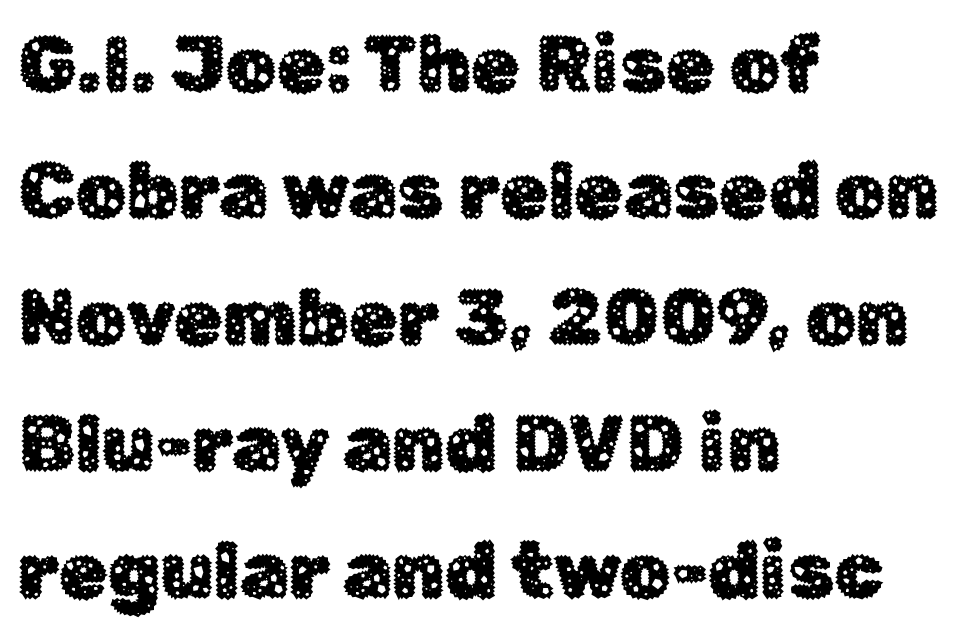
{"serif": "no", "italic": "no", "width": "normal", "stroke_contrast": "low", "x_height": "medium", "monospaced": "no", "underline": "no", "align": "left", "line_spacing": "normal", "line_spacing_ratio": 1.6, "letter_spacing": "normal", "letter_spacing_em": 0.0, "glyph_px": 79}
